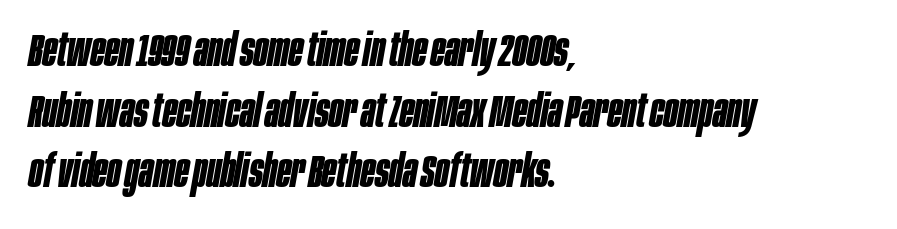
Q: Is the text bold? A: Yes.
Q: Is the text italic (slanted)? A: Yes, it leans right by about 10 degrees.
Q: Is the text underlined? A: No.
Q: How is the paragraph aligned? A: Left-aligned.
Q: Is the spacing between letters normal or unusually wide? A: Normal.
Q: Is the spacing between lines tight, normal or loose? A: Normal.
Q: Width (condensed, normal, or wide)? A: Condensed.
Q: Stroke contrast? A: Low.
Q: x-height? A: Large.
Q: Monospaced? A: No.
